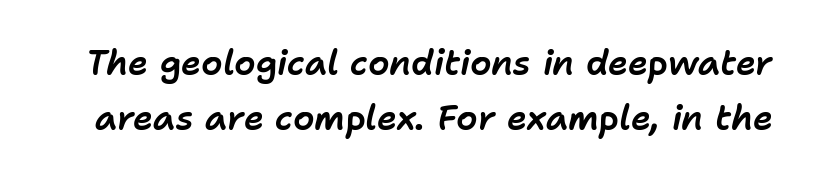
Q: Is the text italic (slanted)? A: Yes, it leans right by about 11 degrees.
Q: Is the text underlined? A: No.
Q: Is the spacing between letters normal or unusually wide? A: Normal.
Q: Is the spacing between lines tight, normal or loose? A: Normal.
Q: Width (condensed, normal, or wide)? A: Normal.
Q: Stroke contrast? A: Low.
Q: x-height? A: Medium.
Q: Monospaced? A: No.
